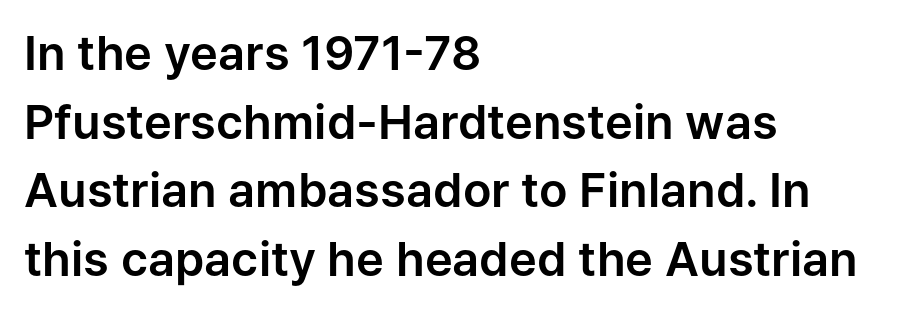
Q: Is the text italic (slanted)? A: No, it is upright.
Q: Is the typeface a serif or a sans-serif typeface? A: Sans-serif.
Q: Is the text underlined? A: No.
Q: How is the paragraph aligned? A: Left-aligned.
Q: Is the spacing between letters normal or unusually wide? A: Normal.
Q: Is the spacing between lines tight, normal or loose? A: Normal.
Q: Width (condensed, normal, or wide)? A: Normal.
Q: Stroke contrast? A: Low.
Q: x-height? A: Medium.
Q: Monospaced? A: No.
